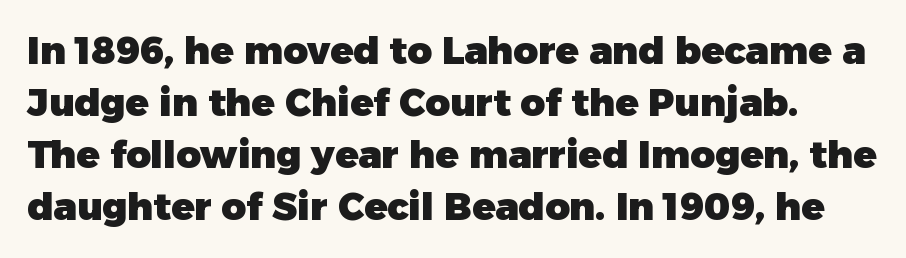
{"serif": "no", "italic": "no", "bold": "yes", "weight": "heavy", "width": "normal", "stroke_contrast": "low", "x_height": "medium", "monospaced": "no", "underline": "no", "line_spacing": "normal", "line_spacing_ratio": 1.37, "letter_spacing": "normal", "letter_spacing_em": 0.0, "glyph_px": 38}
